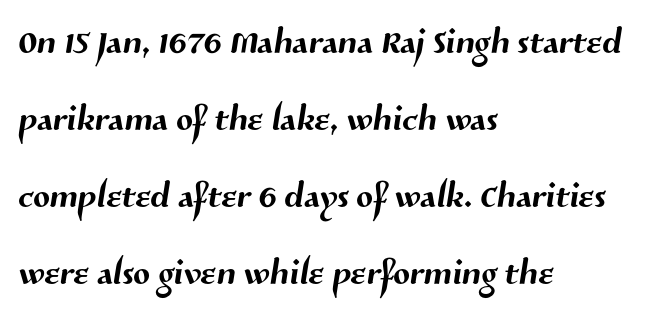
{"serif": "no", "width": "normal", "stroke_contrast": "medium", "x_height": "medium", "monospaced": "no", "underline": "no", "align": "left", "line_spacing": "normal", "line_spacing_ratio": 1.57, "letter_spacing": "normal", "letter_spacing_em": 0.0, "glyph_px": 49}
